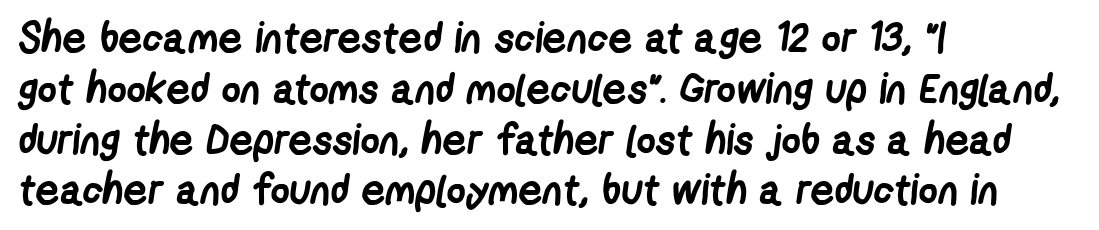
{"serif": "no", "bold": "yes", "weight": "semibold", "width": "condensed", "stroke_contrast": "low", "x_height": "medium", "monospaced": "no", "underline": "no", "align": "left", "line_spacing_ratio": 1.21, "letter_spacing": "normal", "letter_spacing_em": 0.0, "glyph_px": 42}
